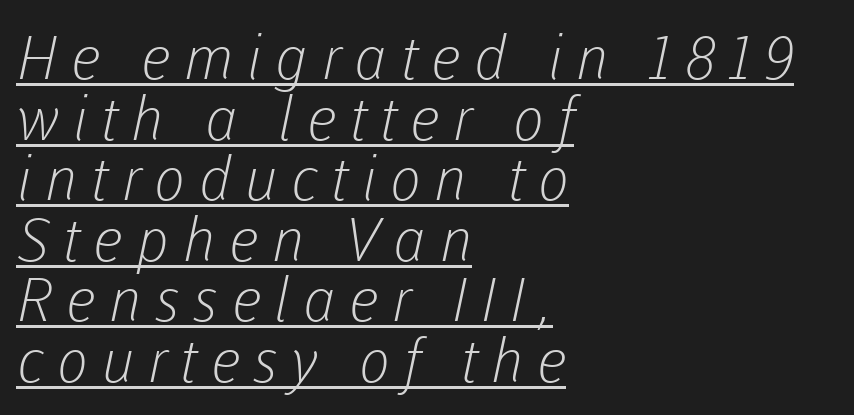
The setting favours the left margin, as ordinary paragraphs usually do. The rendering uses natural spacing where letterforms have individual widths. Does a line run under the words? Yes, clearly. This rendering employs a face without finishing strokes, i.e., a sans-serif. The designer dialed line spacing down below the default. The letters are spread apart with noticeably loose tracking.
